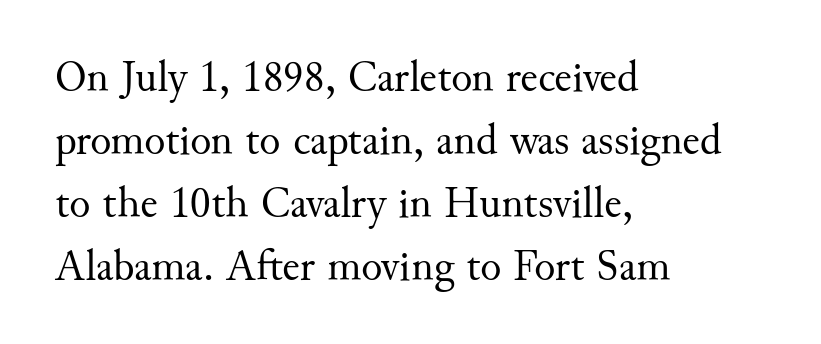
Every stem runs plumb, perpendicular to the baseline. This sample uses a serif face. Leftover space on each line is placed entirely after the last word. Short note: letters normally spaced.
